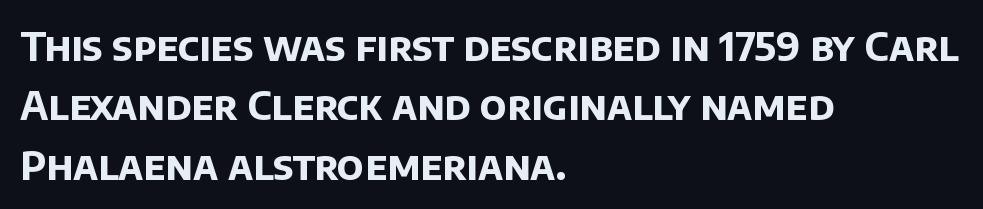
Spacing between characters is what you'd get straight out of the box. Is the type bold? Yes — the strokes are clearly thick and heavy. Quick note: underline off. Spacing verdict: proportional, widths tailored to each character.
